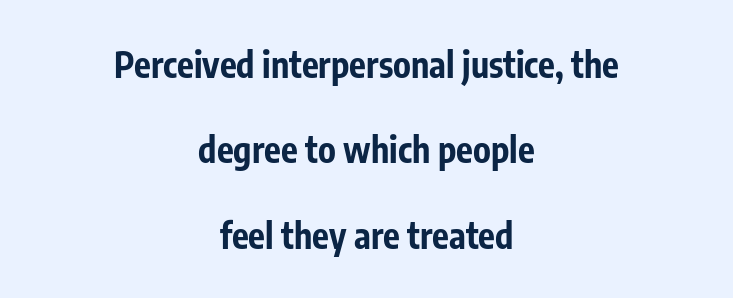
Chunky letters — that's bold for sure. The rendering positions every line midway between the sides. Tracking value appears to be zero — textbook default spacing. The line-height multiplier appears high, well above default. The font's upright variant was chosen for this text. Note: no serifs on the glyphs.
